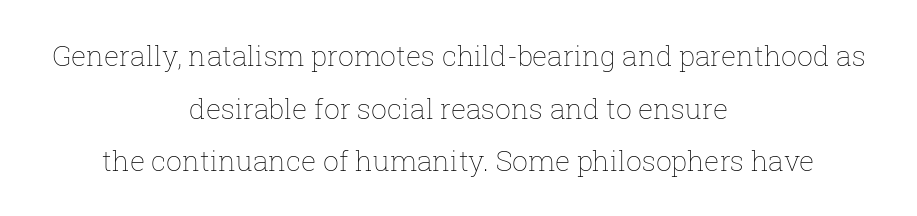
Q: Is the text bold? A: No.
Q: Is the text italic (slanted)? A: No, it is upright.
Q: Is the text underlined? A: No.
Q: How is the paragraph aligned? A: Centered.
Q: Is the spacing between letters normal or unusually wide? A: Normal.
Q: Width (condensed, normal, or wide)? A: Normal.
Q: Stroke contrast? A: Low.
Q: x-height? A: Medium.
Q: Monospaced? A: No.
